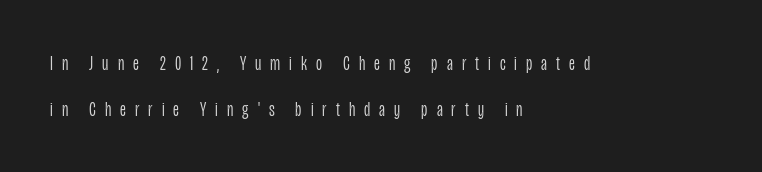
Q: Is the text bold? A: No.
Q: Is the text italic (slanted)? A: No, it is upright.
Q: Is the text underlined? A: No.
Q: How is the paragraph aligned? A: Left-aligned.
Q: Is the spacing between letters normal or unusually wide? A: Unusually wide.
Q: Is the spacing between lines tight, normal or loose? A: Loose.
